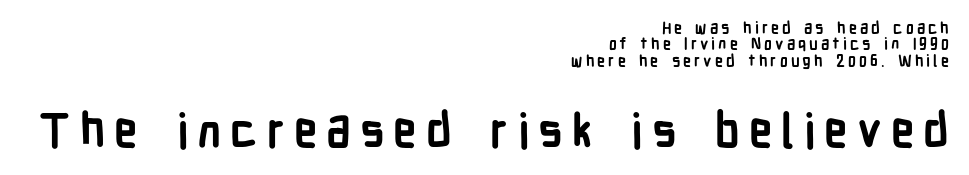
{"serif": "no", "italic": "no", "bold": "yes", "weight": "semibold", "width": "condensed", "stroke_contrast": "low", "x_height": "medium", "monospaced": "no", "underline": "no", "align": "right", "line_spacing": "tight", "line_spacing_ratio": 1.02, "larger_block": "second", "size_ratio": 2.94, "glyph_px": 47}
